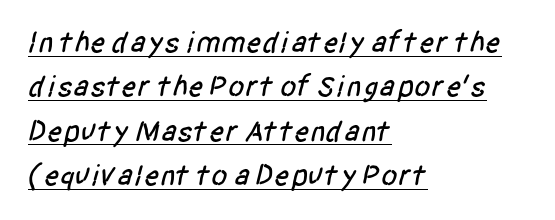
The image shows 30 px condensed sans-serif type; set left-aligned, normal line spacing (1.48x), normal letter spacing, underlined; low stroke contrast and a large x-height.
